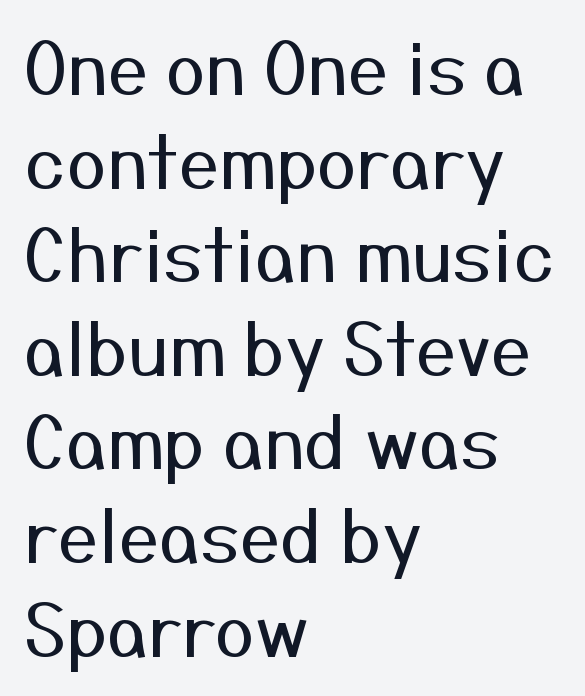
{"serif": "no", "italic": "no", "bold": "no", "weight": "regular", "width": "normal", "stroke_contrast": "medium", "x_height": "medium", "monospaced": "no", "underline": "no", "align": "left", "line_spacing": "normal", "line_spacing_ratio": 1.3, "letter_spacing": "normal", "letter_spacing_em": 0.0, "glyph_px": 72}
